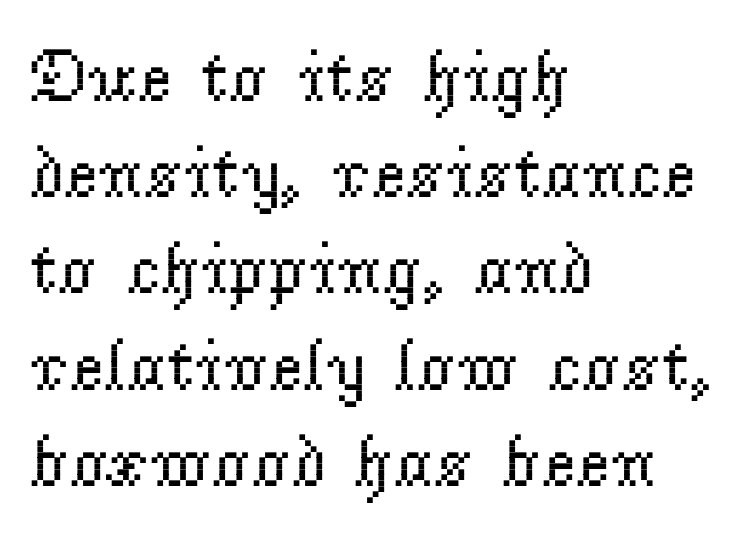
Italic? Not at all — the glyphs are vertical. The zone under the glyphs is completely vacant. The leading is moderate, giving the passage an even texture. Letterform terminals end in serifs throughout the passage. These glyphs show unthickened strokes, regular width or finer.
